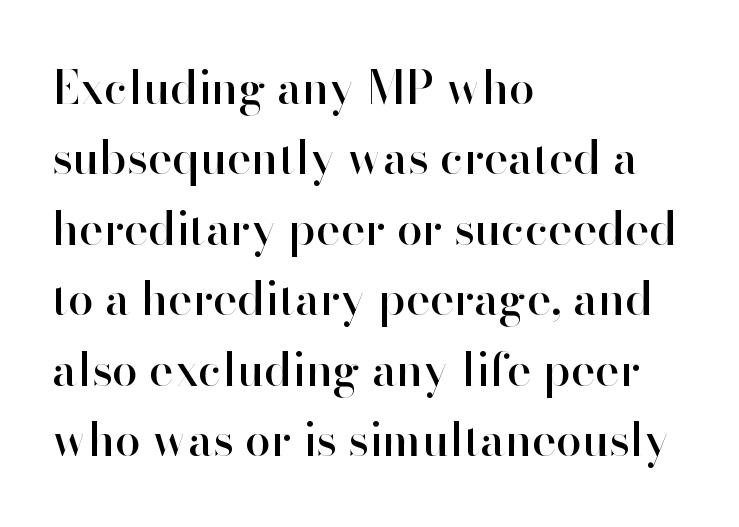
{"serif": "no", "italic": "no", "width": "normal", "stroke_contrast": "high", "x_height": "small", "monospaced": "no", "underline": "no", "align": "left", "line_spacing": "normal", "line_spacing_ratio": 1.53, "letter_spacing": "normal", "letter_spacing_em": 0.0, "glyph_px": 46}
